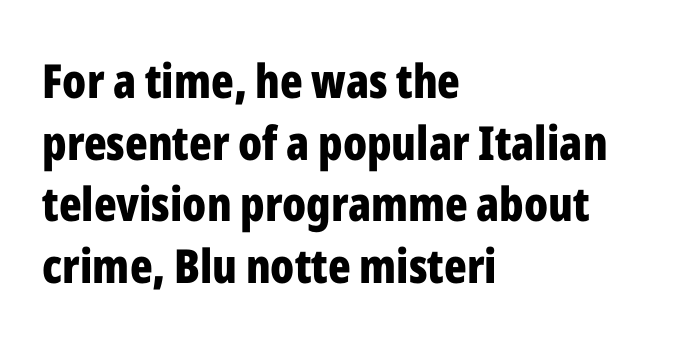
Q: Is the text bold? A: Yes.
Q: Is the text italic (slanted)? A: No, it is upright.
Q: Is the typeface a serif or a sans-serif typeface? A: Sans-serif.
Q: Is the text underlined? A: No.
Q: How is the paragraph aligned? A: Left-aligned.
Q: Is the spacing between letters normal or unusually wide? A: Normal.
Q: Is the spacing between lines tight, normal or loose? A: Normal.
Q: Width (condensed, normal, or wide)? A: Condensed.
Q: Stroke contrast? A: Low.
Q: x-height? A: Medium.
Q: Monospaced? A: No.
